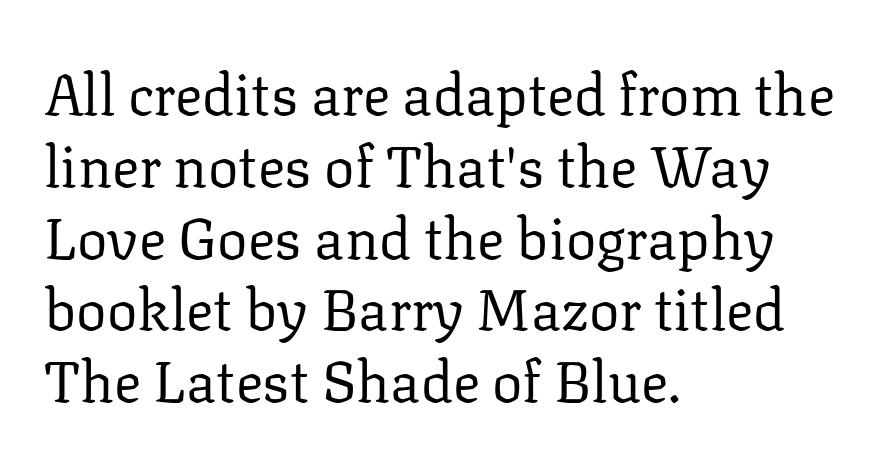
The image shows 57 px regular-weight serif type, upright; set left-aligned, normal line spacing (1.26x), normal letter spacing, not underlined; low stroke contrast and a medium x-height.
